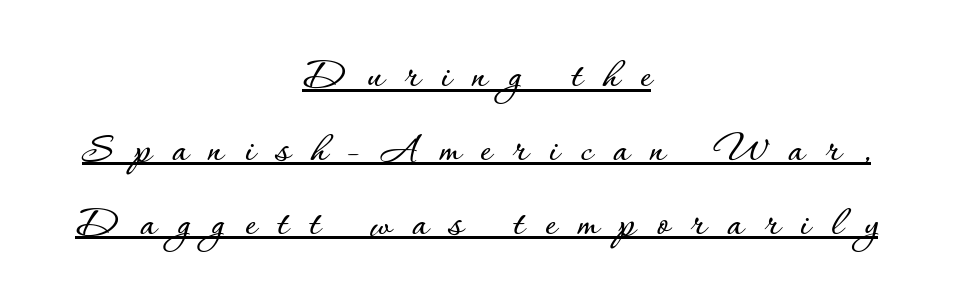
Q: Is the text italic (slanted)? A: Yes.
Q: Is the text underlined? A: Yes.
Q: How is the paragraph aligned? A: Centered.
Q: Is the spacing between letters normal or unusually wide? A: Unusually wide.
Q: Width (condensed, normal, or wide)? A: Normal.
Q: Stroke contrast? A: Low.
Q: x-height? A: Small.
Q: Monospaced? A: No.
